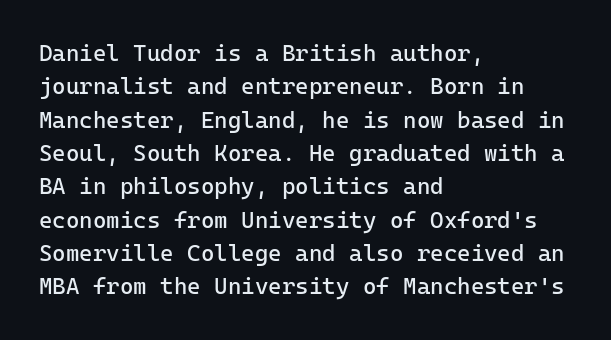
The image shows 23 px text type, upright; set left-aligned, normal line spacing (1.45x), normal letter spacing, not underlined.
